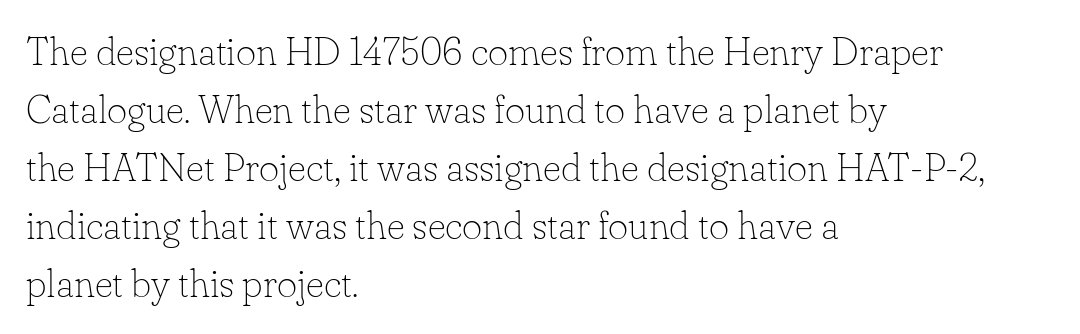
The image shows 39 px thin serif type, upright; set left-aligned, normal line spacing (1.49x), normal letter spacing, not underlined; low stroke contrast and a small x-height.
